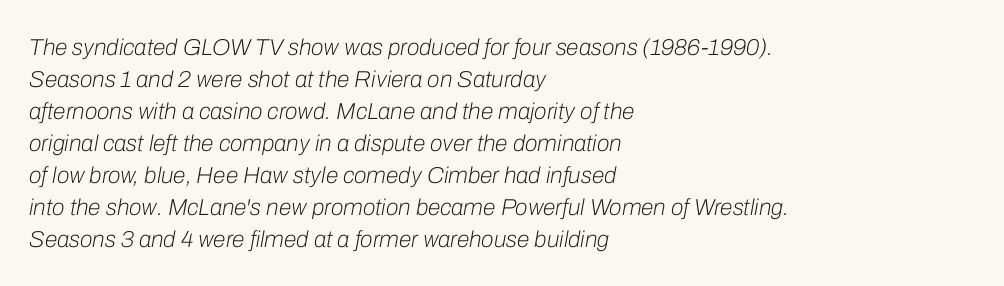
{"italic": "yes", "lean": "right", "slant_degrees": 10, "bold": "no", "underline": "no", "align": "left", "line_spacing": "normal", "line_spacing_ratio": 1.39, "letter_spacing": "normal", "letter_spacing_em": 0.0, "glyph_px": 23}
